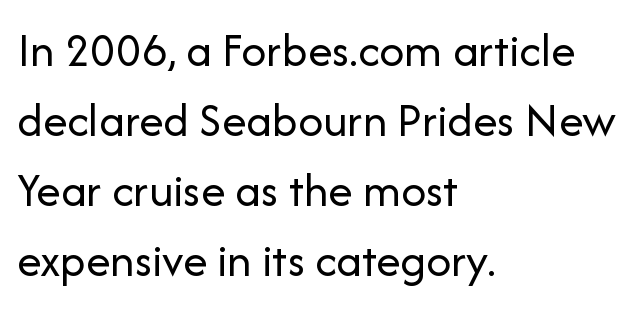
{"serif": "no", "italic": "no", "bold": "no", "weight": "regular", "width": "normal", "stroke_contrast": "low", "x_height": "medium", "monospaced": "no", "underline": "no", "align": "left", "line_spacing": "normal", "line_spacing_ratio": 1.43, "letter_spacing": "normal", "letter_spacing_em": 0.0, "glyph_px": 49}
